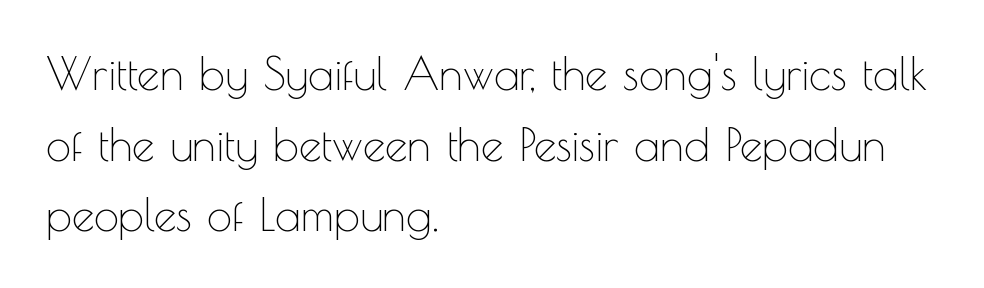
All the whitespace from short lines collects on the right. The words here are not underlined. The type sits square on the baseline with zero lean. The weight would be labelled regular, book, light, or lighter still. Proportional: the letters do not fall into vertical columns.
